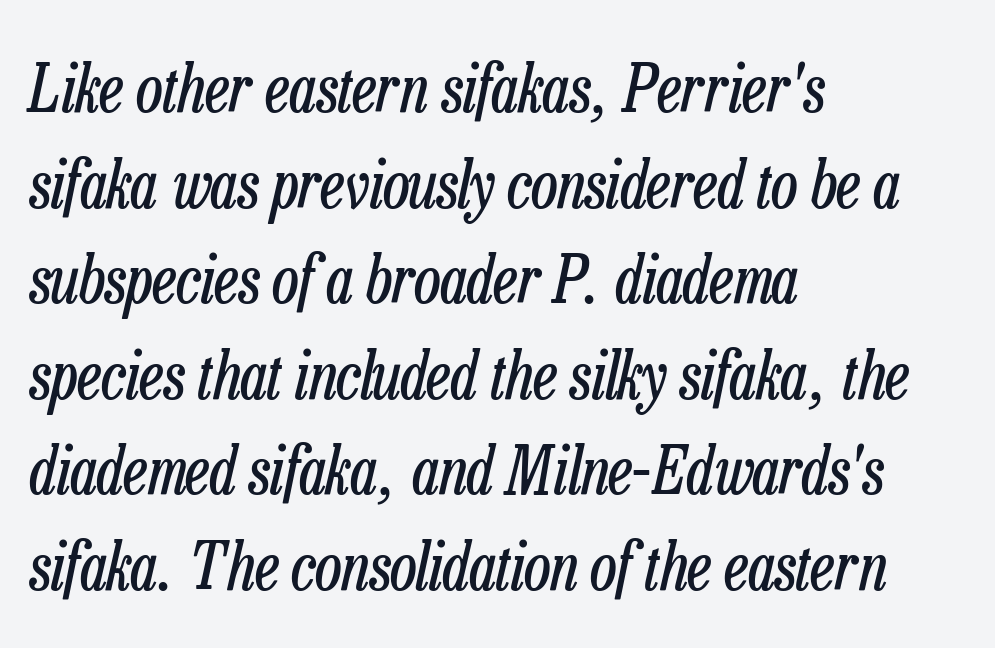
The image shows 65 px regular-weight, condensed type, italic (leaning right); set left-aligned, normal line spacing (1.47x), normal letter spacing, not underlined; low stroke contrast and a medium x-height.
